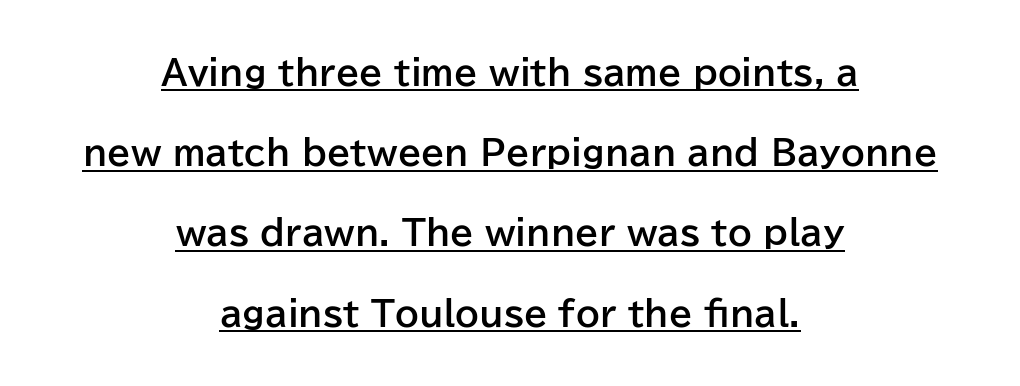
The image shows 34 px bold sans-serif type, upright; set centered, loose line spacing (2.36x), normal letter spacing, underlined; low stroke contrast and a medium x-height.
